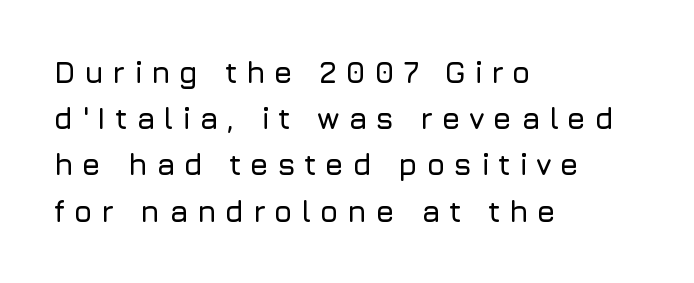
{"serif": "no", "italic": "no", "width": "normal", "stroke_contrast": "low", "x_height": "medium", "monospaced": "no", "underline": "no", "align": "left", "line_spacing": "normal", "line_spacing_ratio": 1.54, "letter_spacing": "wide", "letter_spacing_em": 0.28, "glyph_px": 30}
